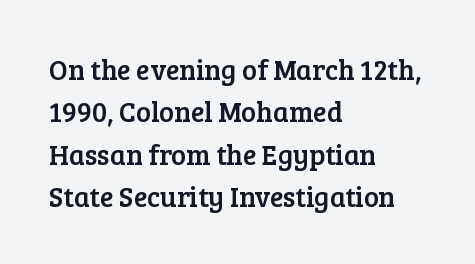
Between one letter and the next there's only the usual sliver of space. In CSS terms this would be text-align: left. Vertical spacing — default. Varying glyph widths throughout — classic text-font behaviour.
